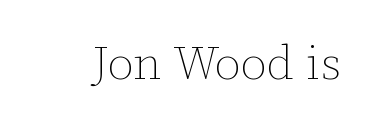
The image shows 48 px thin type, upright; set normal letter spacing, not underlined; low stroke contrast and a medium x-height.
